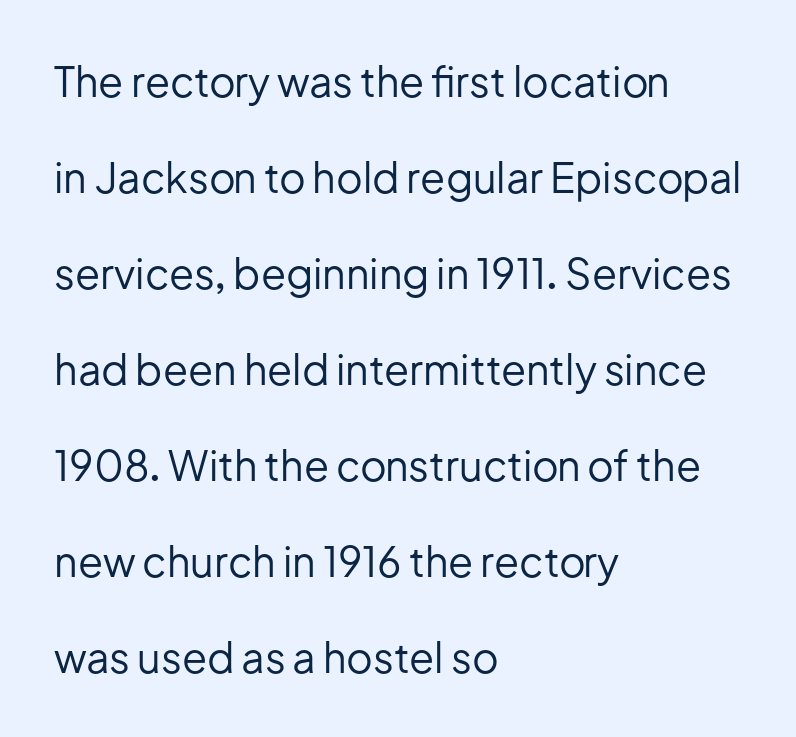
{"serif": "no", "italic": "no", "bold": "no", "weight": "regular", "width": "normal", "stroke_contrast": "low", "x_height": "medium", "monospaced": "no", "underline": "no", "align": "left", "line_spacing": "loose", "line_spacing_ratio": 2.34, "letter_spacing": "normal", "letter_spacing_em": 0.0, "glyph_px": 41}
